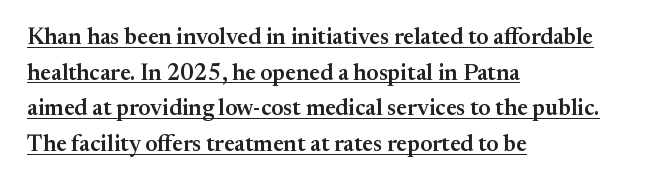
{"italic": "no", "bold": "semi", "underline": "yes", "align": "left", "line_spacing": "normal", "line_spacing_ratio": 1.55, "letter_spacing": "normal", "letter_spacing_em": 0.0, "glyph_px": 23}
